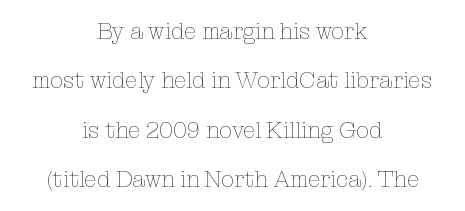
Look at the tracking — it's just the regular setting, nothing added. Typeset on center — no edge is straight. Descender tails drop into unmarked territory. Does the lettering tilt? It doesn't — this is upright. Vertical spacing — loose.
